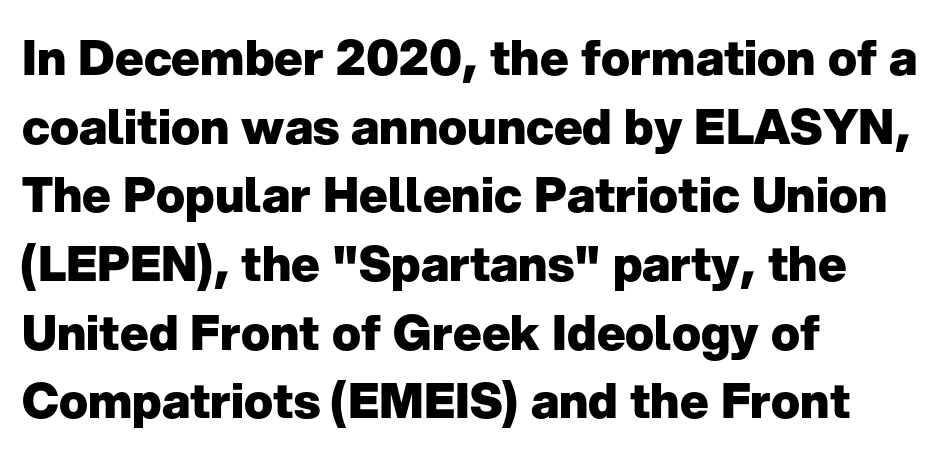
This rendering leaves character spacing at its baseline value. Visually the block forms a straight wall on the left and a jagged coastline on the right. The face used here is a sans, in the tradition of grotesques and geometrics. Set as a true bold cut, around the 700 mark. You can tell it's not italic because the verticals are truly vertical. The rendering uses natural spacing where letterforms have individual widths.
